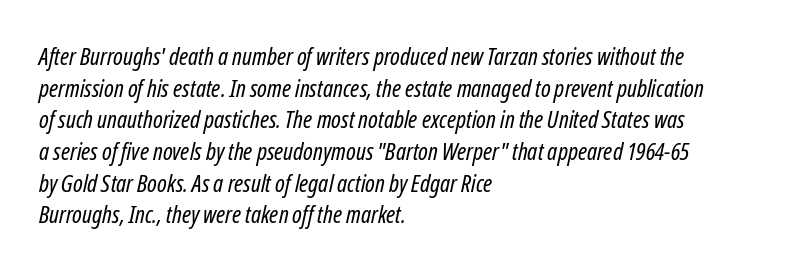
{"italic": "yes", "lean": "right", "slant_degrees": 12, "bold": "no", "underline": "no", "align": "left", "line_spacing": "normal", "line_spacing_ratio": 1.32, "letter_spacing": "normal", "letter_spacing_em": 0.0, "glyph_px": 24}
